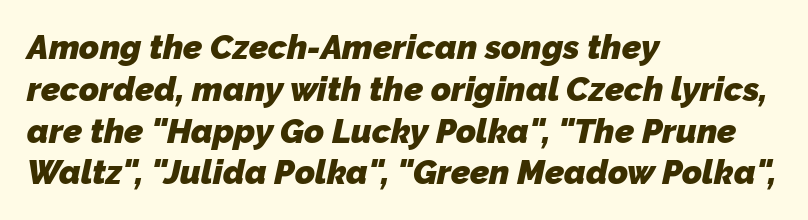
On the weight axis this lands at bold, roughly 700. Each line starts at the same left margin while the right side varies. Only glyphs here, with clear space below each row. Nobody touched the tracking dial on this one.
